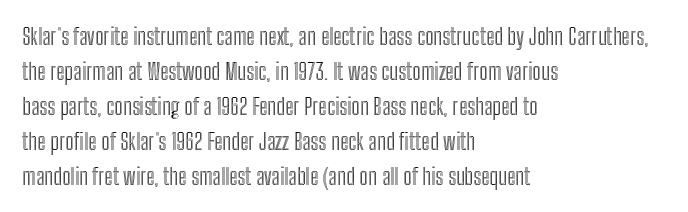
The image shows 23 px text type, upright; set left-aligned, normal line spacing (1.52x), normal letter spacing, not underlined.
